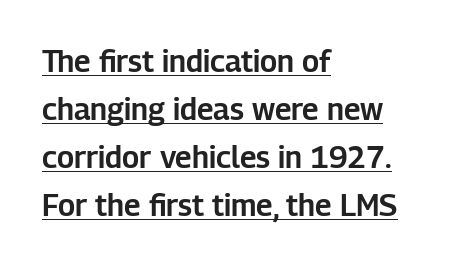
Designer's note — italics off, roman on. These lines are rendered in a variable-pitch font. To sum up the face: it is a sans, with no serifs. Where is the straight margin? On the left. Compared with typical body copy, the letter spacing here is the same.
